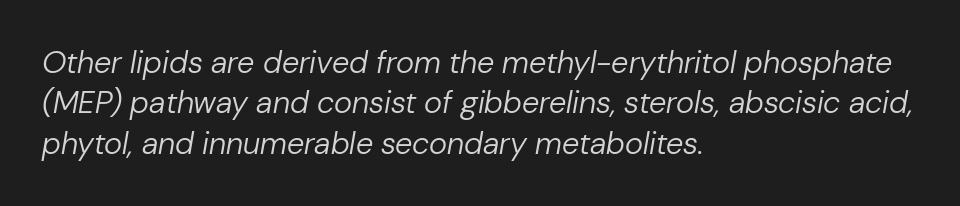
The image shows 31 px regular-weight type, italic (leaning right); set left-aligned, normal line spacing (1.3x), normal letter spacing, not underlined; low stroke contrast and a medium x-height.
